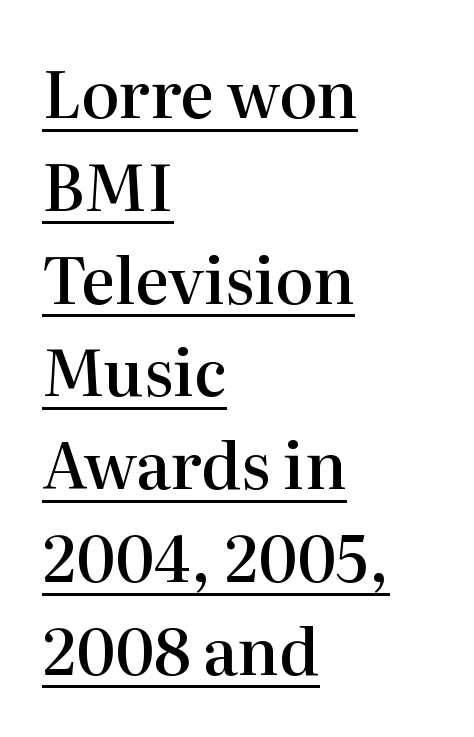
The image shows 64 px semibold serif type, upright; set left-aligned, normal line spacing (1.45x), normal letter spacing, underlined; high stroke contrast and a medium x-height.
